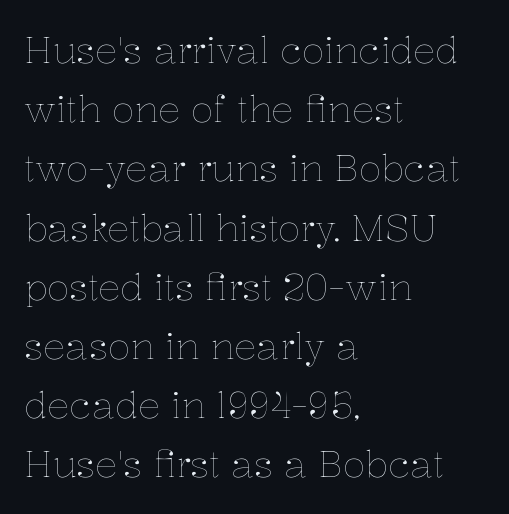
Q: Is the text bold? A: No.
Q: Is the text italic (slanted)? A: No, it is upright.
Q: Is the text underlined? A: No.
Q: How is the paragraph aligned? A: Left-aligned.
Q: Is the spacing between letters normal or unusually wide? A: Normal.
Q: Is the spacing between lines tight, normal or loose? A: Normal.
Q: Width (condensed, normal, or wide)? A: Normal.
Q: Stroke contrast? A: Low.
Q: x-height? A: Medium.
Q: Monospaced? A: No.
